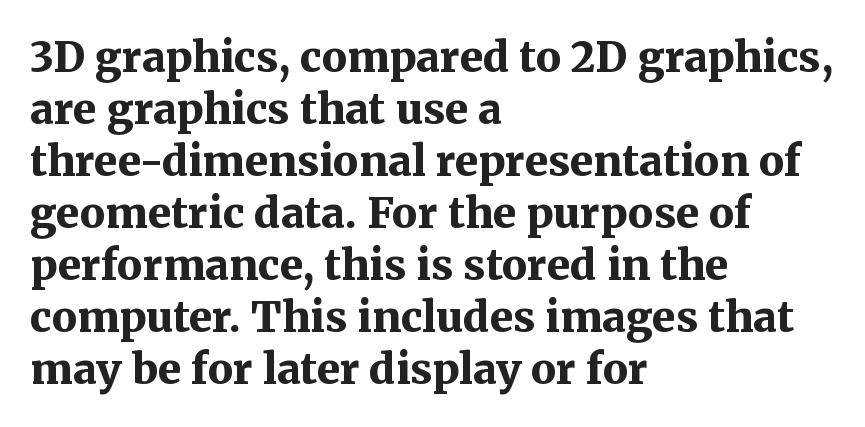
Heavy-handed strokes throughout: this text is bold. These lines are rendered in a variable-pitch font. The characters display serif detailing at their extremities. A roman cut, with each character standing at attention.
